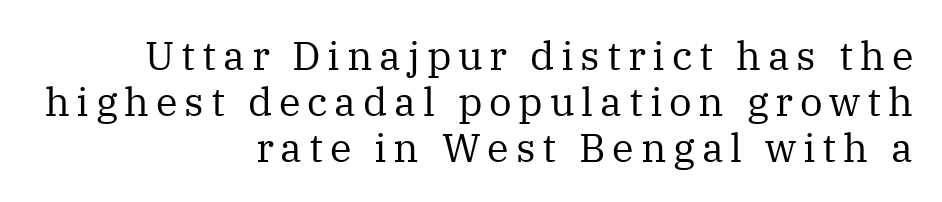
Rows of type sit shoulder to shoulder in the vertical direction. What kind of face is this? One with serifs. Do the characters align in a grid? No, the font is proportional. Descenders hang freely into open space. The passage is arranged like a letterhead date or caption credit — flush right. The weight would be labelled regular, book, light, or lighter still.
